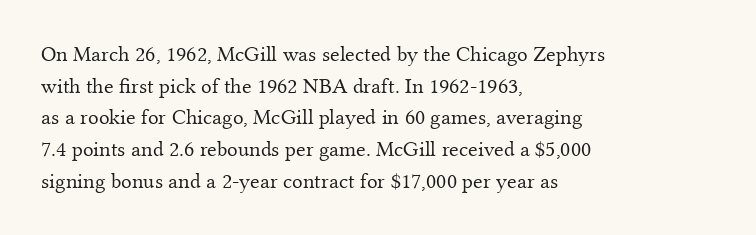
Ordinary non-slanted type is in use. Whoever set this chose a conventional vertical rhythm. Nothing unusual about the tracking: characters are spaced as the font intends. Every row of glyphs begins at an identical x-position on the left.
